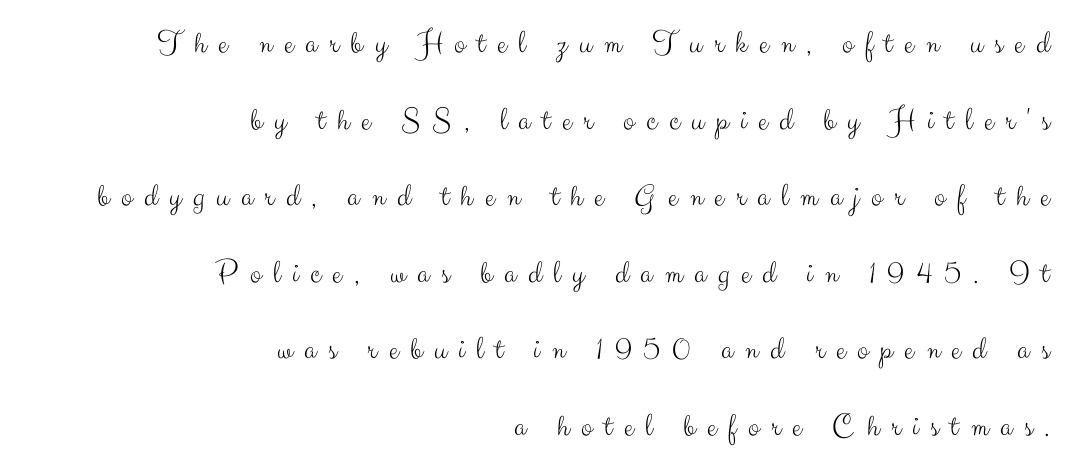
Q: Is the text bold? A: No.
Q: Is the text italic (slanted)? A: Yes.
Q: Is the typeface a serif or a sans-serif typeface? A: Sans-serif.
Q: Is the text underlined? A: No.
Q: How is the paragraph aligned? A: Right-aligned.
Q: Is the spacing between letters normal or unusually wide? A: Unusually wide.
Q: Is the spacing between lines tight, normal or loose? A: Loose.
Q: Width (condensed, normal, or wide)? A: Normal.
Q: Stroke contrast? A: Medium.
Q: x-height? A: Small.
Q: Monospaced? A: No.
